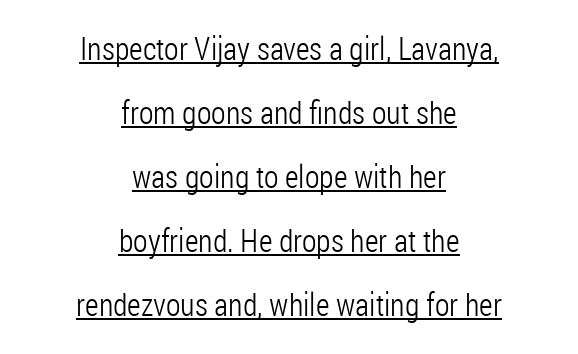
The image shows 32 px light, condensed sans-serif type, upright; set centered, loose line spacing (2.0x), normal letter spacing, underlined; low stroke contrast and a medium x-height.
